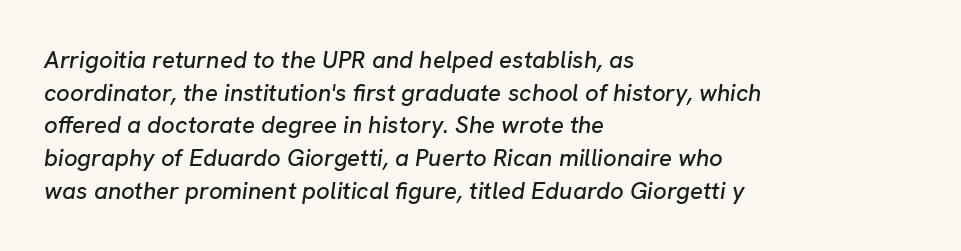
The image shows 24 px text type, italic (leaning right); set left-aligned, normal line spacing (1.36x), normal letter spacing, not underlined.
